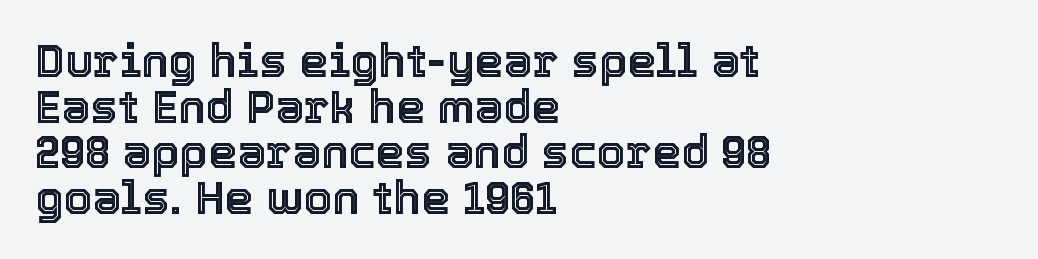
Q: Is the text italic (slanted)? A: No, it is upright.
Q: Is the text underlined? A: No.
Q: How is the paragraph aligned? A: Left-aligned.
Q: Is the spacing between letters normal or unusually wide? A: Normal.
Q: Is the spacing between lines tight, normal or loose? A: Tight.
Q: Width (condensed, normal, or wide)? A: Normal.
Q: x-height? A: Medium.
Q: Monospaced? A: No.
